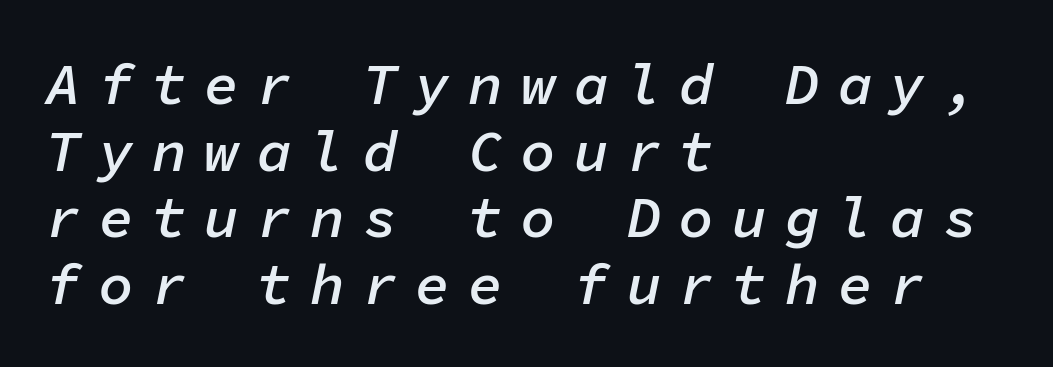
Q: Is the text bold? A: Semi-bold.
Q: Is the text italic (slanted)? A: Yes, it leans right by about 11 degrees.
Q: Is the text underlined? A: No.
Q: How is the paragraph aligned? A: Left-aligned.
Q: Is the spacing between letters normal or unusually wide? A: Unusually wide.
Q: Is the spacing between lines tight, normal or loose? A: Tight.
Q: Width (condensed, normal, or wide)? A: Normal.
Q: Stroke contrast? A: Low.
Q: x-height? A: Medium.
Q: Monospaced? A: Yes.
